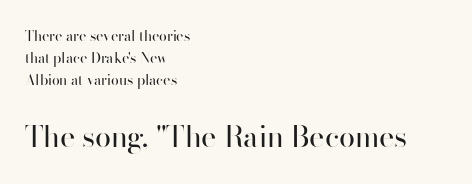
The image shows 29 px regular-weight sans-serif type, upright; set left-aligned, normal line spacing (1.56x), normal letter spacing, not underlined; the second (bottom) block is 2.07x larger; high stroke contrast and a small x-height.
